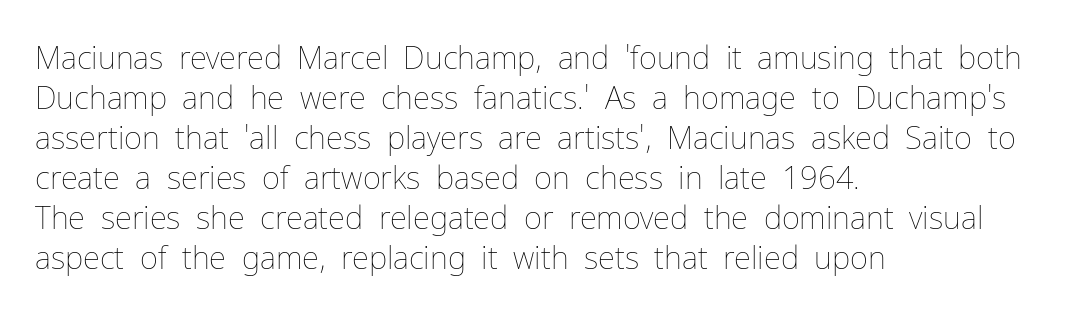
{"italic": "no", "bold": "no", "weight": "thin", "width": "normal", "stroke_contrast": "low", "x_height": "medium", "monospaced": "no", "underline": "no", "align": "left", "line_spacing": "normal", "line_spacing_ratio": 1.29, "letter_spacing": "normal", "letter_spacing_em": 0.0, "glyph_px": 31}
